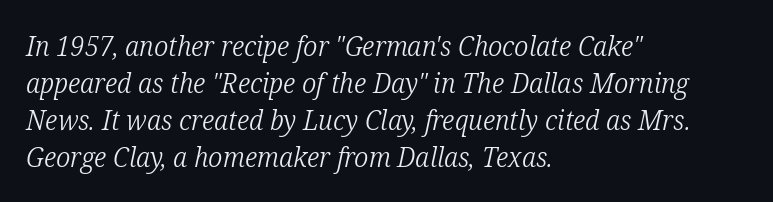
Q: Is the text bold? A: No.
Q: Is the text italic (slanted)? A: Yes, it leans right by about 12 degrees.
Q: Is the typeface a serif or a sans-serif typeface? A: Serif.
Q: Is the text underlined? A: No.
Q: How is the paragraph aligned? A: Left-aligned.
Q: Is the spacing between letters normal or unusually wide? A: Normal.
Q: Is the spacing between lines tight, normal or loose? A: Normal.
Q: Width (condensed, normal, or wide)? A: Condensed.
Q: Stroke contrast? A: Low.
Q: x-height? A: Medium.
Q: Monospaced? A: No.
